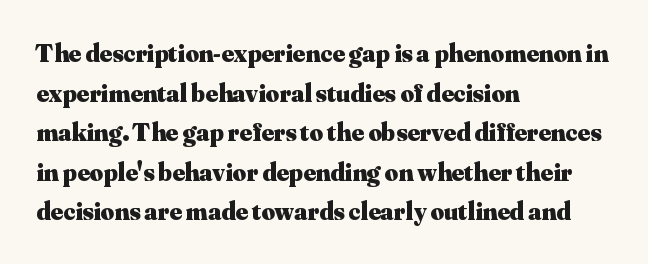
{"italic": "no", "bold": "yes", "underline": "no", "align": "left", "line_spacing": "normal", "line_spacing_ratio": 1.52, "letter_spacing": "normal", "letter_spacing_em": 0.0, "glyph_px": 26}
